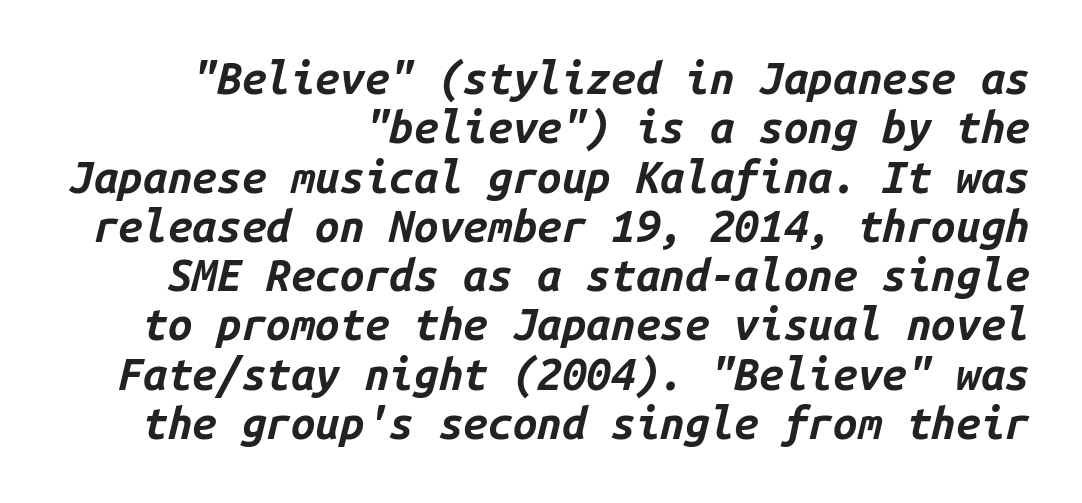
Q: Is the text bold? A: Yes.
Q: Is the text italic (slanted)? A: Yes, it leans right by about 14 degrees.
Q: Is the text underlined? A: No.
Q: How is the paragraph aligned? A: Right-aligned.
Q: Is the spacing between letters normal or unusually wide? A: Normal.
Q: Is the spacing between lines tight, normal or loose? A: Tight.
Q: Width (condensed, normal, or wide)? A: Normal.
Q: Stroke contrast? A: Low.
Q: x-height? A: Medium.
Q: Monospaced? A: Yes.
